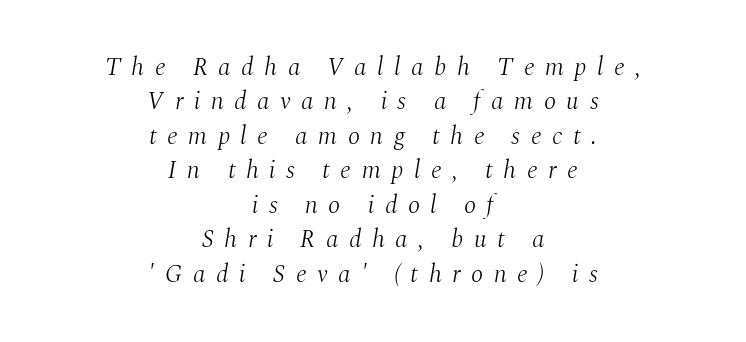
Q: Is the text bold? A: No.
Q: Is the text italic (slanted)? A: Yes, it leans right by about 10 degrees.
Q: Is the text underlined? A: No.
Q: How is the paragraph aligned? A: Centered.
Q: Is the spacing between letters normal or unusually wide? A: Unusually wide.
Q: Is the spacing between lines tight, normal or loose? A: Normal.
